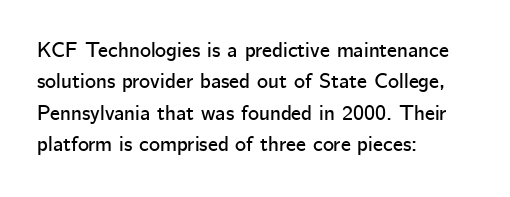
Unmarked baselines from the first word to the last. Every character sits straight up, as roman type does. The lines in this sample share a left origin and differ only in where they stop. Summary of vertical rhythm: regular, with standard interline spacing. Inter-character spacing is left at the font's built-in metrics.
